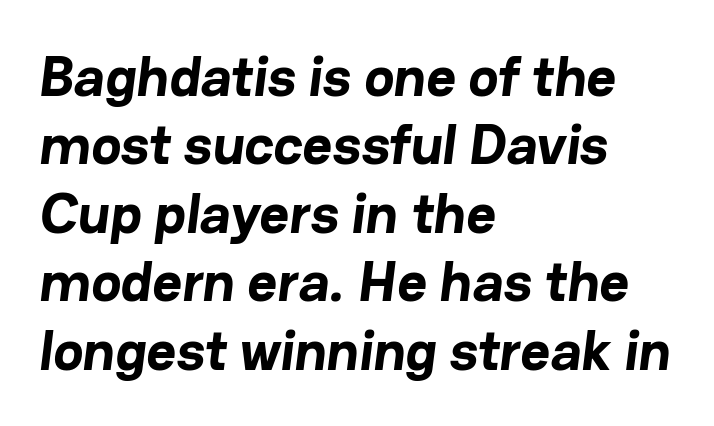
Classification — sans serif. The passage shown is not underscored anywhere. Short and long lines alike share a common starting point at left. The horizontal fit of the characters is conventional and even. Varying glyph widths throughout — classic text-font behaviour. Strong, thick strokes mark this as bold type.
